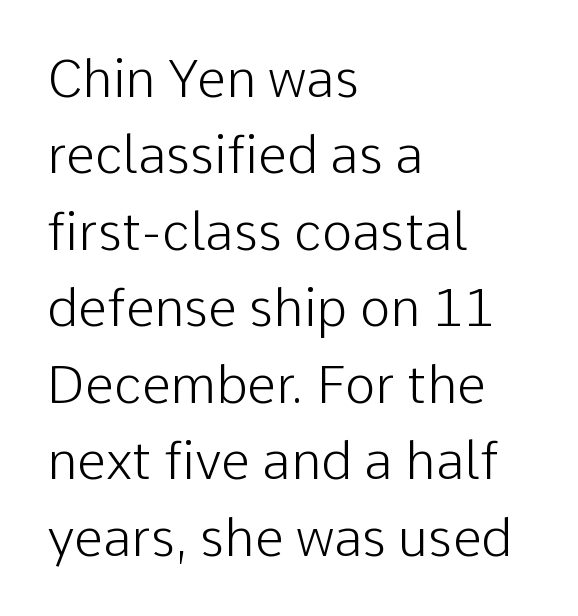
The image shows 52 px light sans-serif type, upright; set left-aligned, normal line spacing (1.47x), normal letter spacing, not underlined; low stroke contrast and a medium x-height.
